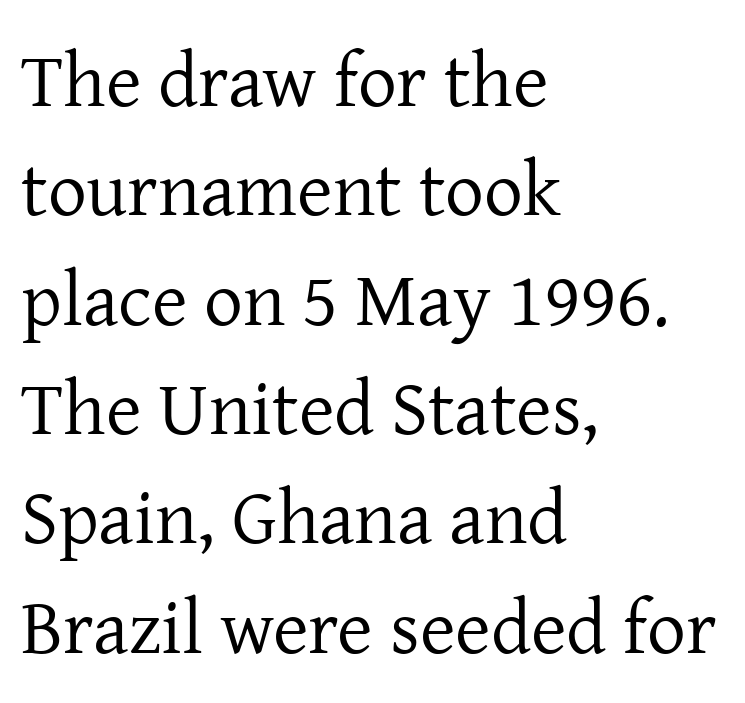
Q: Is the text bold? A: No.
Q: Is the text italic (slanted)? A: No, it is upright.
Q: Is the typeface a serif or a sans-serif typeface? A: Serif.
Q: Is the text underlined? A: No.
Q: How is the paragraph aligned? A: Left-aligned.
Q: Is the spacing between letters normal or unusually wide? A: Normal.
Q: Is the spacing between lines tight, normal or loose? A: Normal.
Q: Width (condensed, normal, or wide)? A: Normal.
Q: Stroke contrast? A: Low.
Q: x-height? A: Medium.
Q: Monospaced? A: No.
